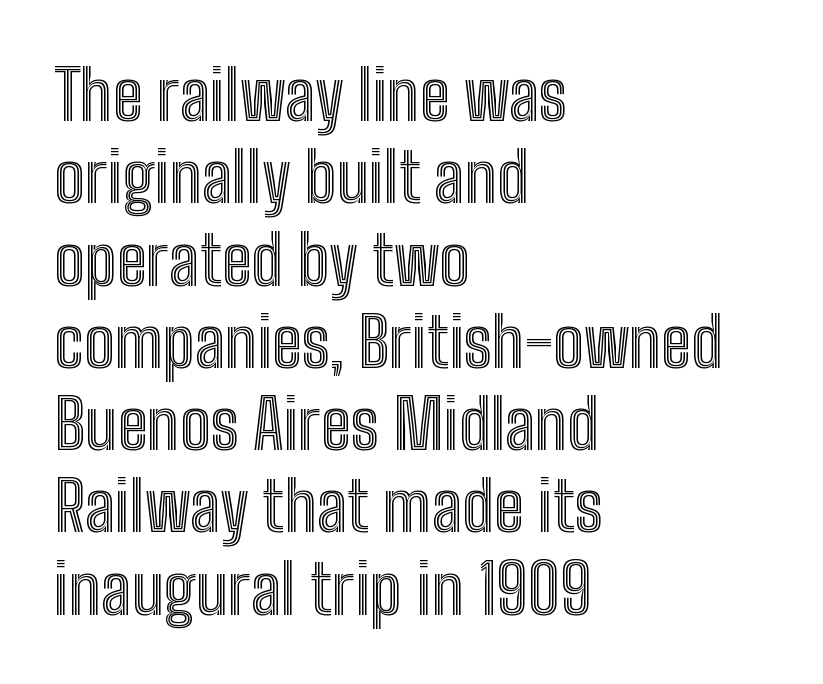
Quick note: not italic, upright. Varying glyph widths throughout — classic text-font behaviour. These lines keep a tight, regular rhythm from letter to letter. Leftover space on each line is placed entirely after the last word.
